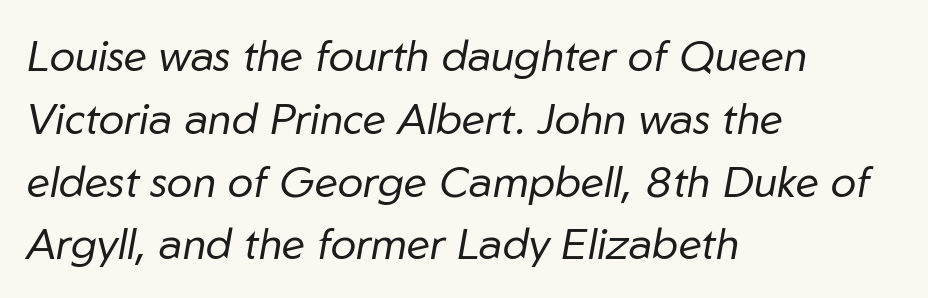
Here the designer chose a conventional face with non-uniform glyph widths. A student would call this left alignment; a typographer would say flush left, rag right. Letters rest on an invisible, unmarked baseline. Characters are canted at an angle relative to the baseline's perpendicular. The strokes are not fattened; the text isn't bold. Whoever set this chose a conventional vertical rhythm.
